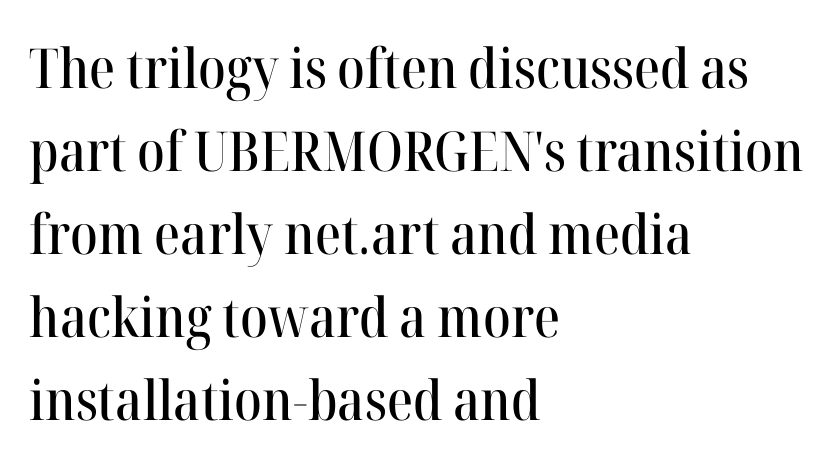
{"serif": "yes", "italic": "no", "width": "normal", "stroke_contrast": "high", "x_height": "medium", "monospaced": "no", "underline": "no", "align": "left", "line_spacing": "normal", "line_spacing_ratio": 1.51, "letter_spacing": "normal", "letter_spacing_em": 0.0, "glyph_px": 55}
